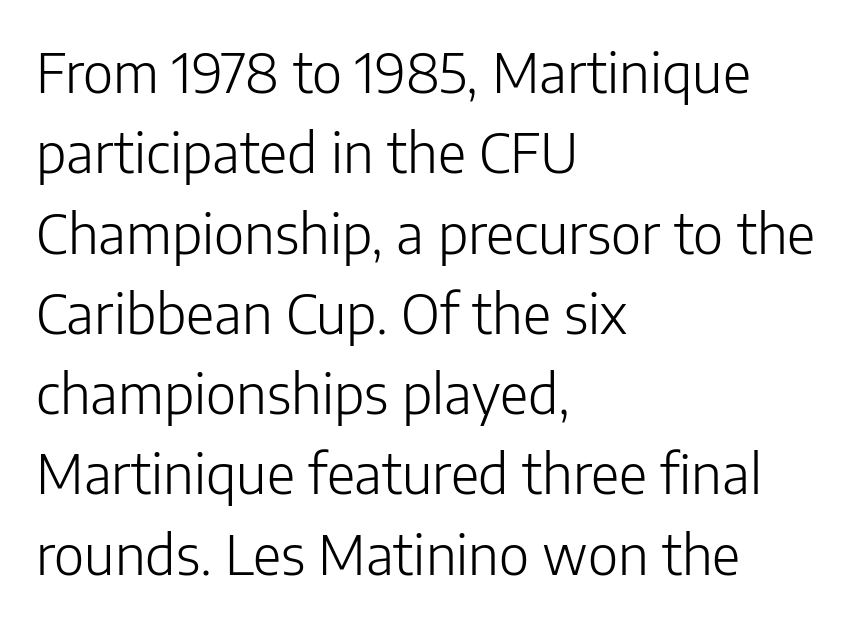
The image shows 55 px light sans-serif type, upright; set left-aligned, normal line spacing (1.46x), normal letter spacing, not underlined; low stroke contrast and a medium x-height.
